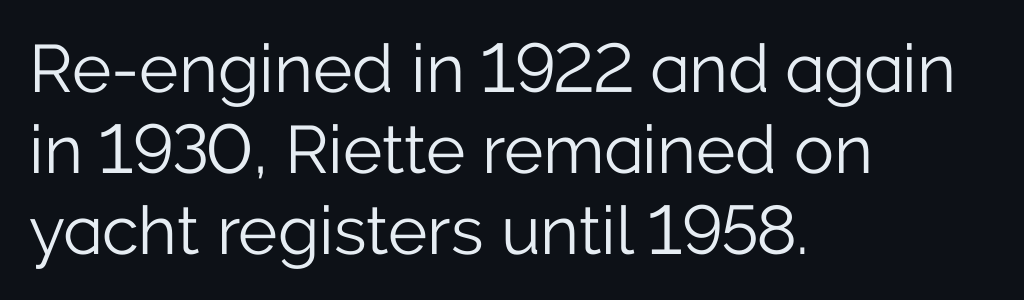
Think of a printed novel: that variable character pitch is what you see here. Weight: not bold — regular or lighter. This sample is left-justified, so line endings fall wherever the words run out. Unlike italic type, these characters show no tilt at all. The tracking reads as untouched default to a designer's eye. What kind of face is this? One without serifs — a sans.
